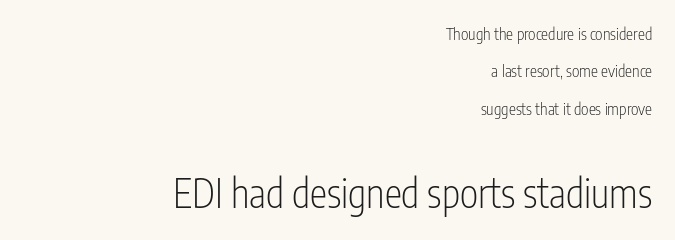
Posture: upright roman. Right-aligned paragraph, ragged on the left. The string is rendered with underlining switched off. Weight: regular or lighter. Students, note that the glyphs here touch the page at normal intervals.
